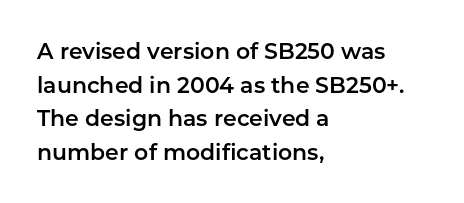
The image shows 22 px text type, upright; set left-aligned, normal line spacing (1.53x), normal letter spacing, not underlined.
